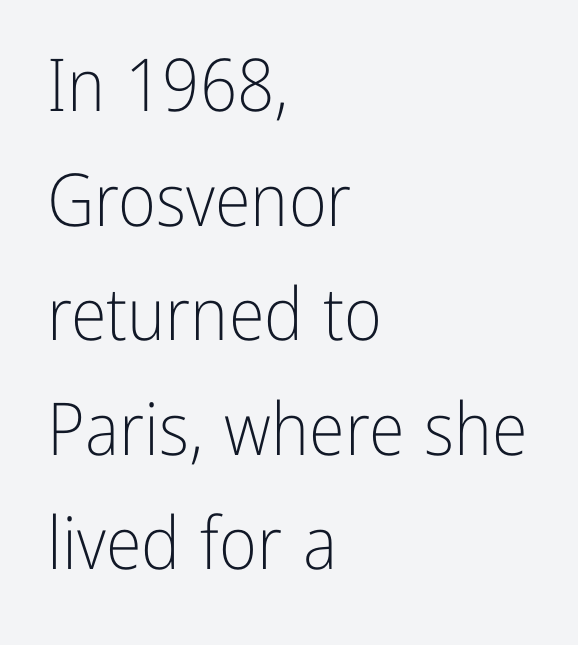
Words float on clear page, feet unadorned. You could call the tracking neutral — neither tight nor loose. Line beginnings align vertically; line endings do not. Quick note: not italic, upright. Summary of weight: not heavy and not bold. Leading: standard.
